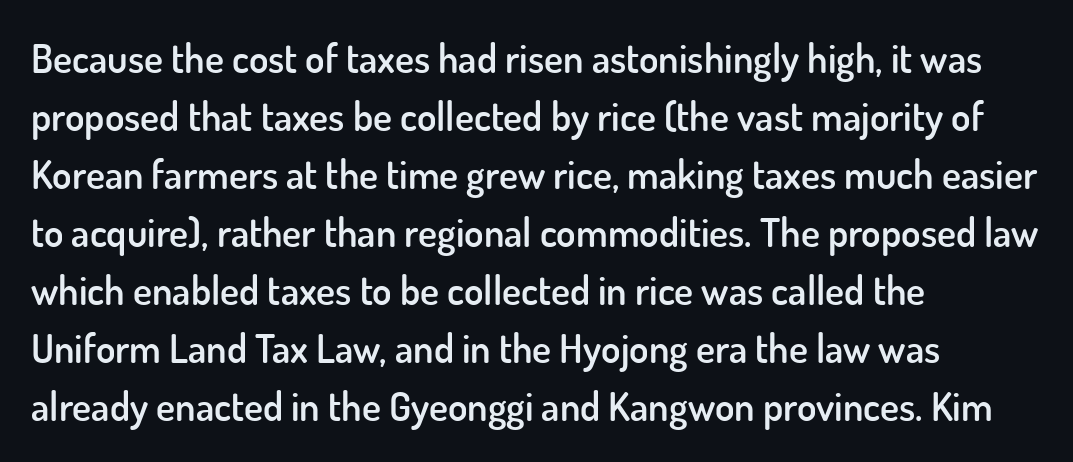
{"serif": "no", "italic": "no", "bold": "semi", "weight": "semibold", "width": "normal", "stroke_contrast": "low", "x_height": "small", "monospaced": "no", "underline": "no", "align": "left", "line_spacing": "normal", "line_spacing_ratio": 1.45, "letter_spacing": "normal", "letter_spacing_em": 0.0, "glyph_px": 40}
